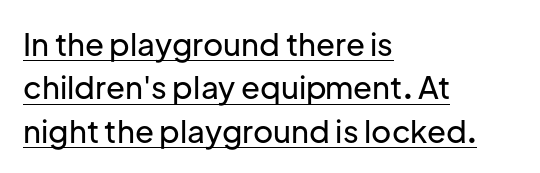
{"serif": "no", "italic": "no", "width": "normal", "stroke_contrast": "low", "x_height": "medium", "monospaced": "no", "underline": "yes", "align": "left", "line_spacing": "normal", "line_spacing_ratio": 1.4, "letter_spacing": "normal", "letter_spacing_em": 0.0, "glyph_px": 31}
